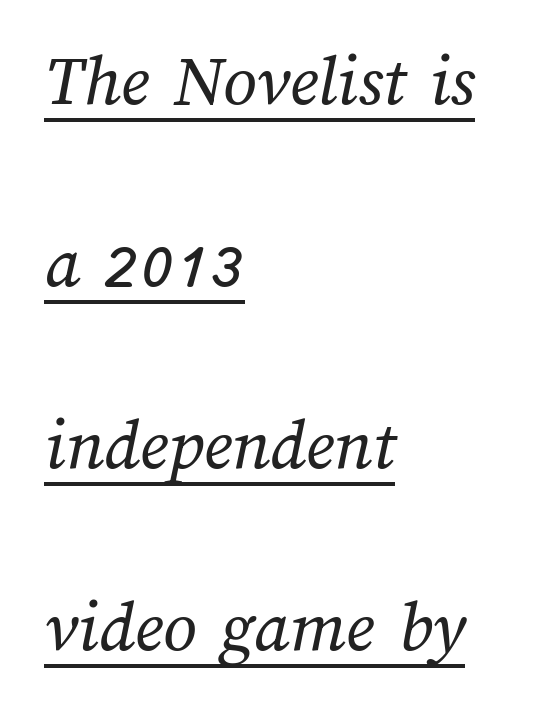
The image shows 74 px regular-weight type; set left-aligned, loose line spacing (2.46x), normal letter spacing, underlined; medium stroke contrast and a medium x-height.
